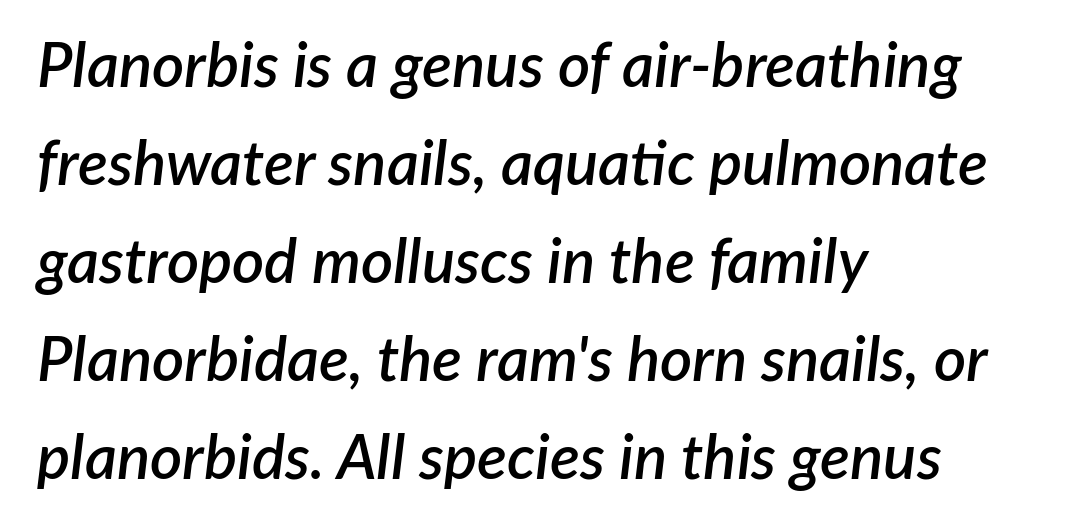
Q: Is the text bold? A: Semi-bold.
Q: Is the text italic (slanted)? A: Yes, it leans right by about 7 degrees.
Q: Is the text underlined? A: No.
Q: How is the paragraph aligned? A: Left-aligned.
Q: Is the spacing between letters normal or unusually wide? A: Normal.
Q: Is the spacing between lines tight, normal or loose? A: Normal.
Q: Width (condensed, normal, or wide)? A: Normal.
Q: Stroke contrast? A: Low.
Q: x-height? A: Medium.
Q: Monospaced? A: No.
